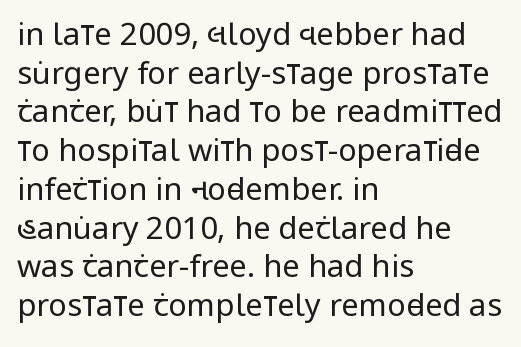
{"serif": "no", "italic": "no", "bold": "no", "weight": "regular", "width": "condensed", "stroke_contrast": "low", "x_height": "large", "monospaced": "no", "underline": "no", "align": "left", "line_spacing": "normal", "line_spacing_ratio": 1.25, "letter_spacing": "normal", "letter_spacing_em": 0.0, "glyph_px": 31}
